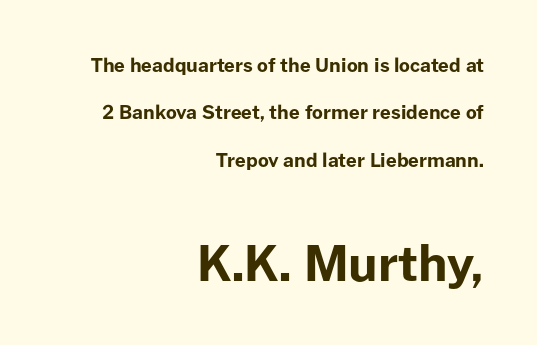
{"serif": "no", "italic": "no", "bold": "yes", "weight": "bold", "width": "normal", "stroke_contrast": "low", "x_height": "medium", "monospaced": "no", "underline": "no", "align": "right", "line_spacing": "loose", "line_spacing_ratio": 2.5, "letter_spacing": "normal", "letter_spacing_em": 0.0, "larger_block": "second", "size_ratio": 2.53, "glyph_px": 48}
